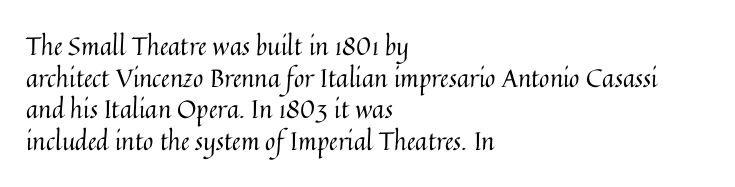
Q: Is the text bold? A: No.
Q: Is the text underlined? A: No.
Q: How is the paragraph aligned? A: Left-aligned.
Q: Is the spacing between letters normal or unusually wide? A: Normal.
Q: Is the spacing between lines tight, normal or loose? A: Normal.
